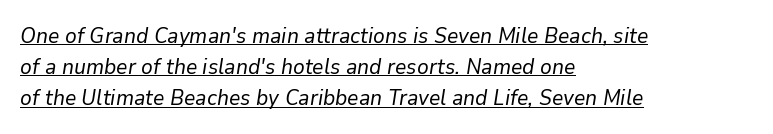
{"italic": "yes", "lean": "right", "slant_degrees": 9, "bold": "no", "underline": "yes", "align": "left", "line_spacing": "normal", "line_spacing_ratio": 1.42, "letter_spacing": "normal", "letter_spacing_em": 0.0, "glyph_px": 22}
